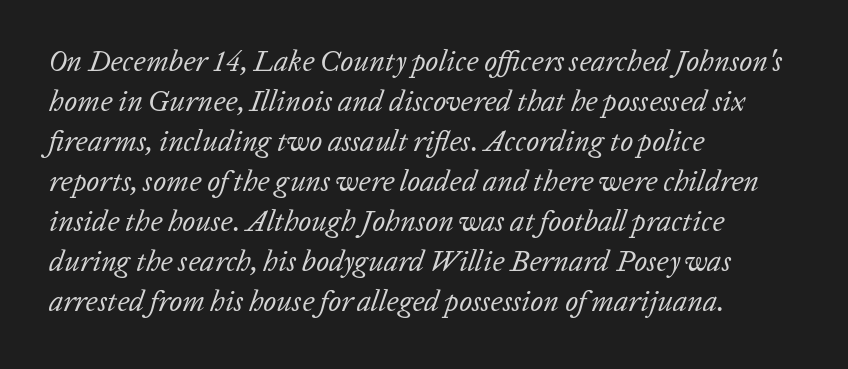
Q: Is the text bold? A: No.
Q: Is the text italic (slanted)? A: Yes, it leans right by about 20 degrees.
Q: Is the text underlined? A: No.
Q: How is the paragraph aligned? A: Left-aligned.
Q: Is the spacing between letters normal or unusually wide? A: Normal.
Q: Is the spacing between lines tight, normal or loose? A: Normal.
Q: Width (condensed, normal, or wide)? A: Normal.
Q: Stroke contrast? A: Low.
Q: x-height? A: Medium.
Q: Monospaced? A: No.
